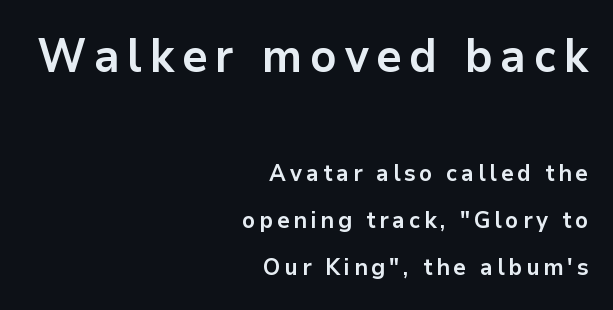
The image shows 46 px bold sans-serif type, upright; set right-aligned, loose line spacing (2.06x), not underlined; the first (top) block is 2.0x larger; low stroke contrast and a medium x-height.
